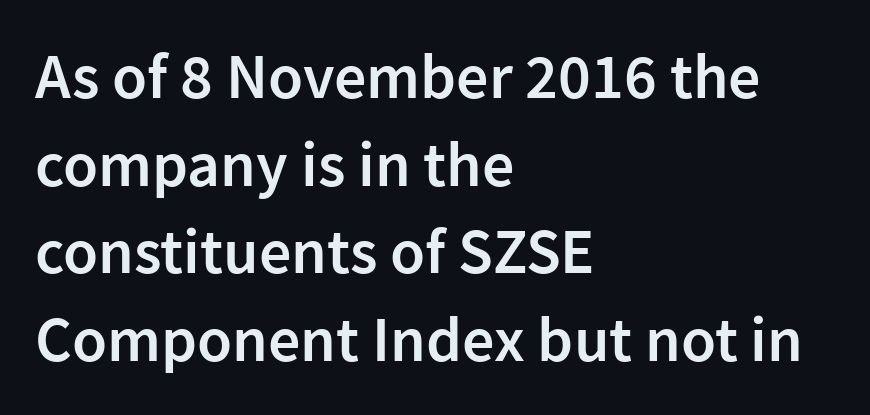
The image shows 64 px semibold sans-serif type, upright; set left-aligned, normal line spacing (1.37x), normal letter spacing, not underlined; low stroke contrast and a medium x-height.
